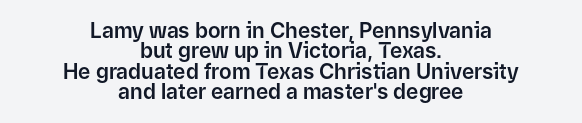
Q: Is the text italic (slanted)? A: No, it is upright.
Q: Is the text underlined? A: No.
Q: How is the paragraph aligned? A: Centered.
Q: Is the spacing between letters normal or unusually wide? A: Normal.
Q: Is the spacing between lines tight, normal or loose? A: Tight.
